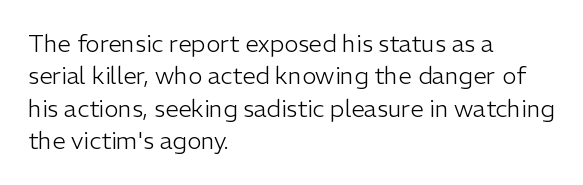
Q: Is the text bold? A: No.
Q: Is the text italic (slanted)? A: No, it is upright.
Q: Is the text underlined? A: No.
Q: How is the paragraph aligned? A: Left-aligned.
Q: Is the spacing between letters normal or unusually wide? A: Normal.
Q: Is the spacing between lines tight, normal or loose? A: Normal.
